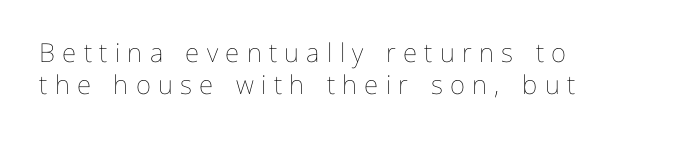
The image shows 26 px text type, upright; set left-aligned, line spacing 1.22x, unusually wide letter spacing (+0.28 em), not underlined.
